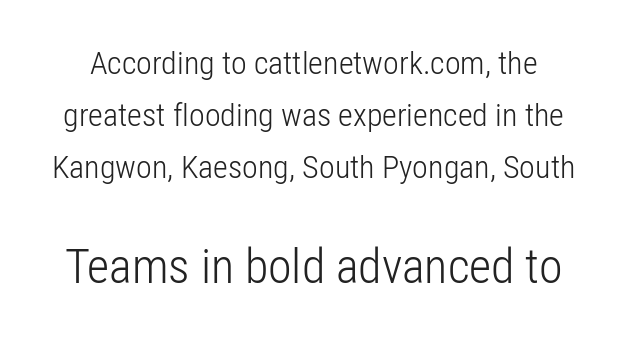
This layout puts the modest block above and the oversized block below. The designer went with a sans here, leaving each stem footless. Has an underline been added? It has not. Unlike italic type, these characters show no tilt at all. Proportional: the letters do not fall into vertical columns. This sample uses plain, unmodified letter spacing.
